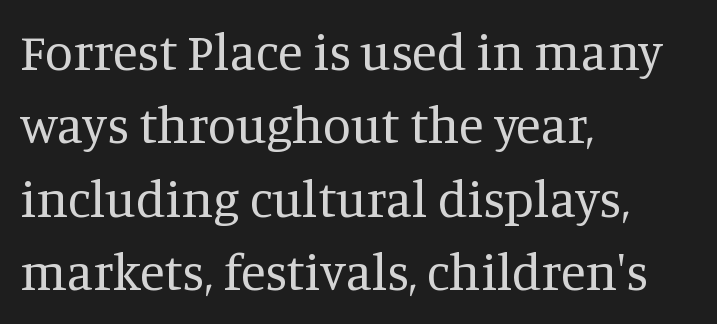
The line-height multiplier appears to be the usual default. This sample uses plain, unmodified letter spacing. Does the copy run flush right? No — it runs flush left. It's the straight-up-and-down kind of type.
